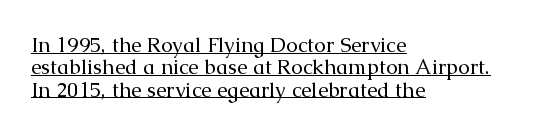
The image shows 21 px text type, upright; set left-aligned, tight line spacing (1.06x), normal letter spacing, underlined.
